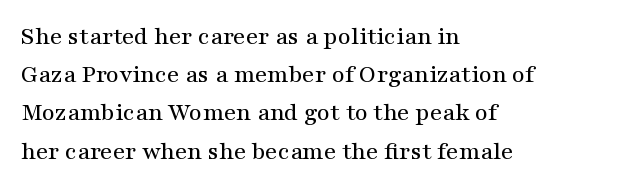
Q: Is the text italic (slanted)? A: No, it is upright.
Q: Is the text underlined? A: No.
Q: How is the paragraph aligned? A: Left-aligned.
Q: Is the spacing between letters normal or unusually wide? A: Normal.
Q: Is the spacing between lines tight, normal or loose? A: Normal.
